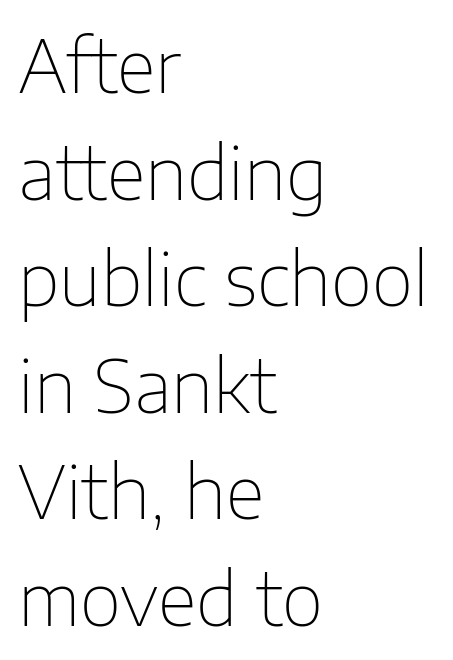
Q: Is the text bold? A: No.
Q: Is the text italic (slanted)? A: No, it is upright.
Q: Is the typeface a serif or a sans-serif typeface? A: Sans-serif.
Q: Is the text underlined? A: No.
Q: How is the paragraph aligned? A: Left-aligned.
Q: Is the spacing between letters normal or unusually wide? A: Normal.
Q: Is the spacing between lines tight, normal or loose? A: Normal.
Q: Width (condensed, normal, or wide)? A: Normal.
Q: Stroke contrast? A: Low.
Q: x-height? A: Medium.
Q: Monospaced? A: No.
